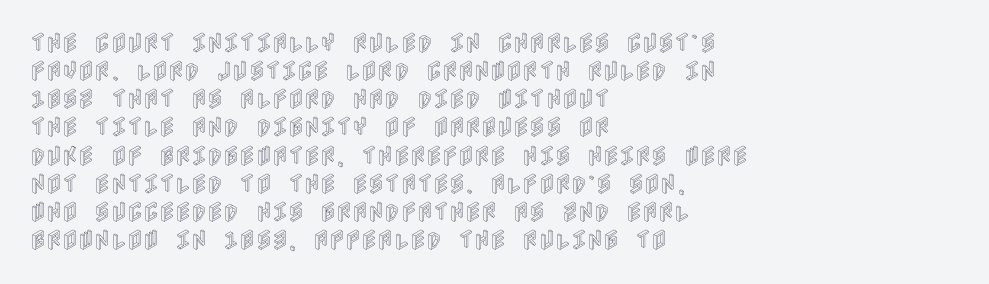
Style check: upright. Decoration check: the copy has no underline. The gaps between neighbouring characters are ordinary and unremarkable. This sample is left-justified, so line endings fall wherever the words run out. The rows are spaced the way most documents space them.
